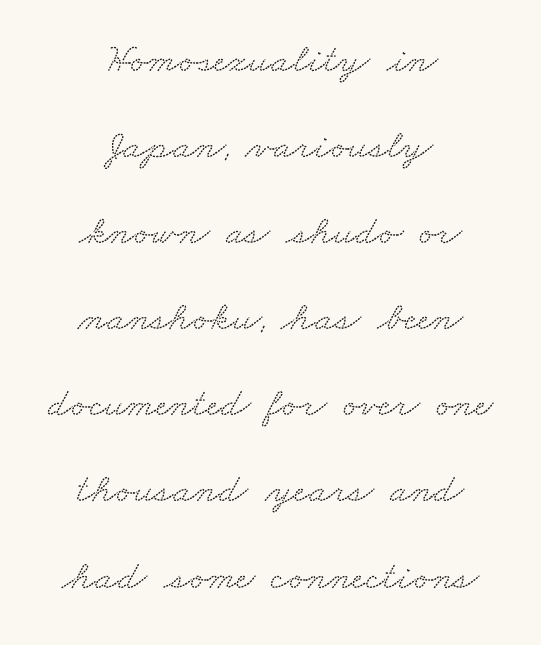
Q: Is the typeface a serif or a sans-serif typeface? A: Serif.
Q: Is the text underlined? A: No.
Q: How is the paragraph aligned? A: Centered.
Q: Is the spacing between letters normal or unusually wide? A: Normal.
Q: Is the spacing between lines tight, normal or loose? A: Loose.
Q: Width (condensed, normal, or wide)? A: Wide.
Q: Stroke contrast? A: Low.
Q: x-height? A: Small.
Q: Monospaced? A: No.
